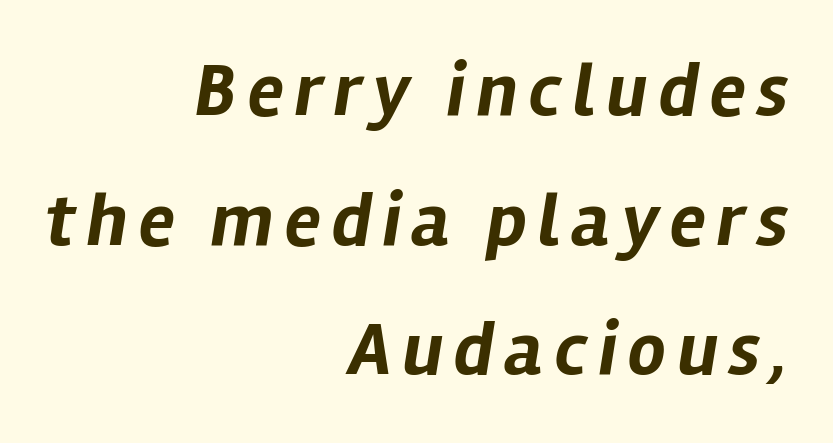
Q: Is the text bold? A: Yes.
Q: Is the text italic (slanted)? A: Yes, it leans right by about 12 degrees.
Q: Is the text underlined? A: No.
Q: How is the paragraph aligned? A: Right-aligned.
Q: Width (condensed, normal, or wide)? A: Normal.
Q: Stroke contrast? A: Low.
Q: x-height? A: Medium.
Q: Monospaced? A: No.
